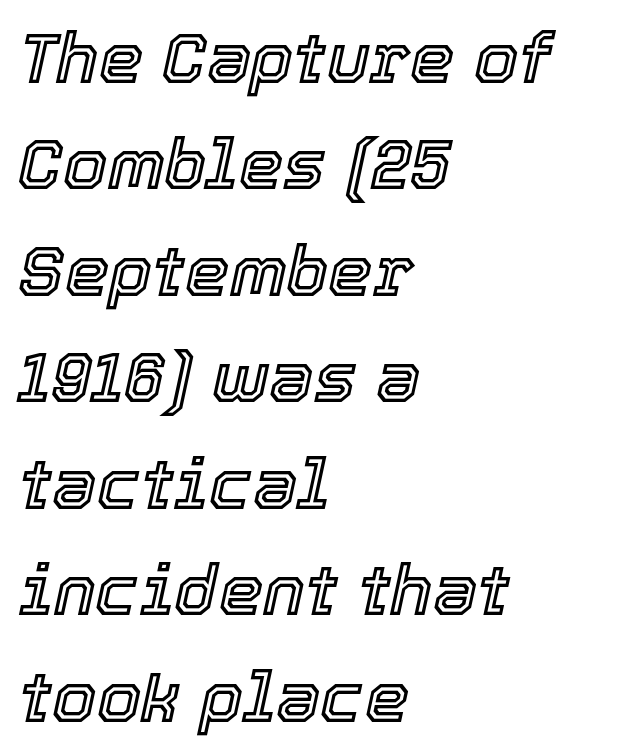
You could not count columns in this text — the font is proportionally spaced. The baseline area is clear. Is the block centered? No — it sits flush against the left margin. Compared with typical body copy, the letter spacing here is the same. The face used here has a pronounced slope to its letters. Leading matches the norm, producing a regular column.
